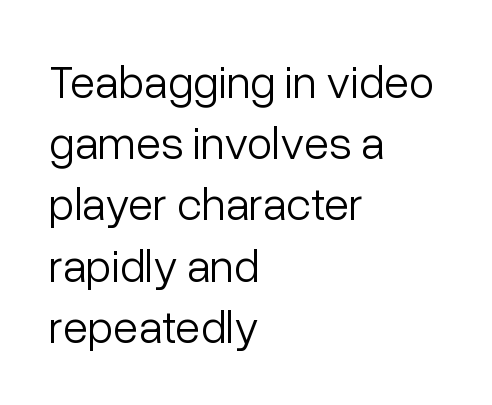
Q: Is the text bold? A: No.
Q: Is the text italic (slanted)? A: No, it is upright.
Q: Is the typeface a serif or a sans-serif typeface? A: Sans-serif.
Q: Is the text underlined? A: No.
Q: How is the paragraph aligned? A: Left-aligned.
Q: Is the spacing between letters normal or unusually wide? A: Normal.
Q: Is the spacing between lines tight, normal or loose? A: Normal.
Q: Width (condensed, normal, or wide)? A: Normal.
Q: Stroke contrast? A: Low.
Q: x-height? A: Medium.
Q: Monospaced? A: No.
